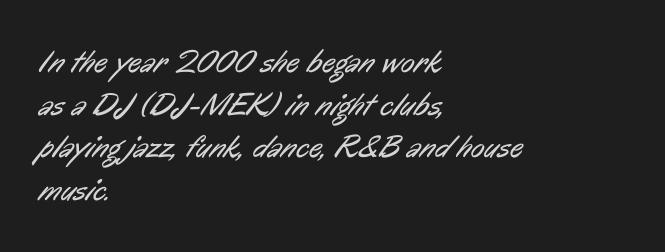
Q: Is the text bold? A: No.
Q: Is the typeface a serif or a sans-serif typeface? A: Sans-serif.
Q: Is the text underlined? A: No.
Q: How is the paragraph aligned? A: Left-aligned.
Q: Is the spacing between letters normal or unusually wide? A: Normal.
Q: Is the spacing between lines tight, normal or loose? A: Normal.
Q: Width (condensed, normal, or wide)? A: Condensed.
Q: Stroke contrast? A: Low.
Q: x-height? A: Medium.
Q: Monospaced? A: No.
